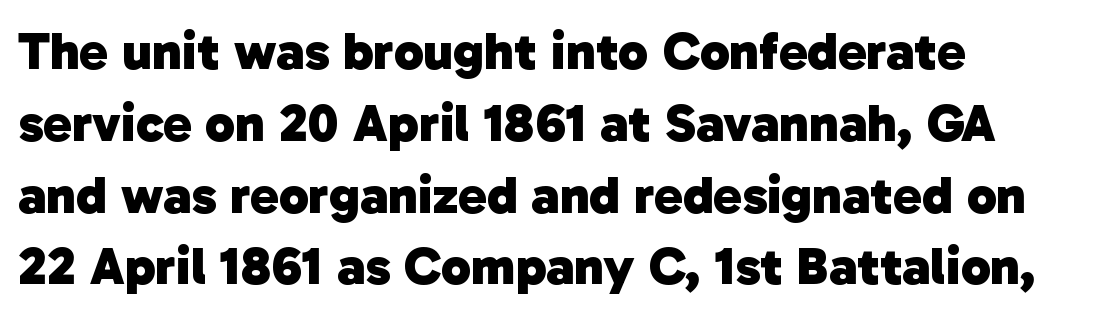
{"serif": "no", "bold": "yes", "weight": "heavy", "width": "normal", "stroke_contrast": "low", "x_height": "medium", "monospaced": "no", "underline": "no", "align": "left", "line_spacing": "normal", "line_spacing_ratio": 1.33, "letter_spacing": "normal", "letter_spacing_em": 0.0, "glyph_px": 54}
